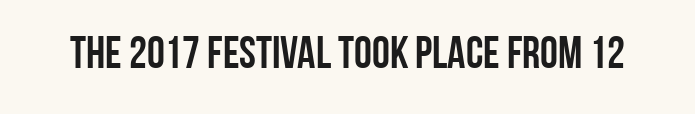
{"serif": "no", "italic": "no", "width": "condensed", "stroke_contrast": "low", "x_height": "large", "monospaced": "no", "underline": "no", "letter_spacing": "normal", "letter_spacing_em": 0.0, "glyph_px": 45}
